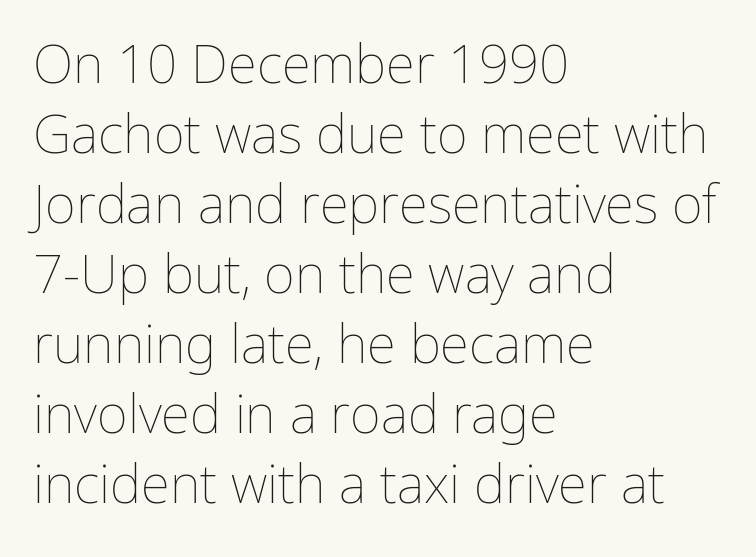
Q: Is the text bold? A: No.
Q: Is the text italic (slanted)? A: No, it is upright.
Q: Is the text underlined? A: No.
Q: How is the paragraph aligned? A: Left-aligned.
Q: Is the spacing between letters normal or unusually wide? A: Normal.
Q: Is the spacing between lines tight, normal or loose? A: Normal.
Q: Width (condensed, normal, or wide)? A: Normal.
Q: Stroke contrast? A: Low.
Q: x-height? A: Medium.
Q: Monospaced? A: No.
